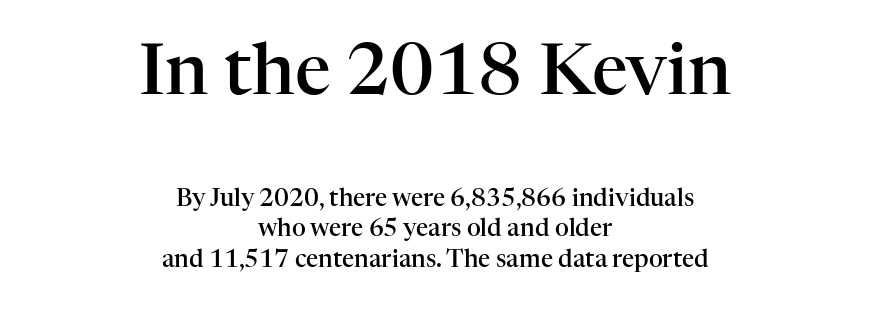
{"serif": "yes", "italic": "no", "bold": "semi", "weight": "semibold", "width": "normal", "stroke_contrast": "high", "x_height": "medium", "monospaced": "no", "underline": "no", "align": "center", "line_spacing": "normal", "line_spacing_ratio": 1.28, "letter_spacing": "normal", "letter_spacing_em": 0.0, "larger_block": "first", "size_ratio": 2.96, "glyph_px": 71}
